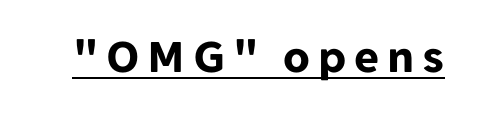
Q: Is the text bold? A: Yes.
Q: Is the text italic (slanted)? A: No, it is upright.
Q: Is the typeface a serif or a sans-serif typeface? A: Sans-serif.
Q: Is the text underlined? A: Yes.
Q: Width (condensed, normal, or wide)? A: Normal.
Q: Stroke contrast? A: Low.
Q: x-height? A: Medium.
Q: Monospaced? A: No.
